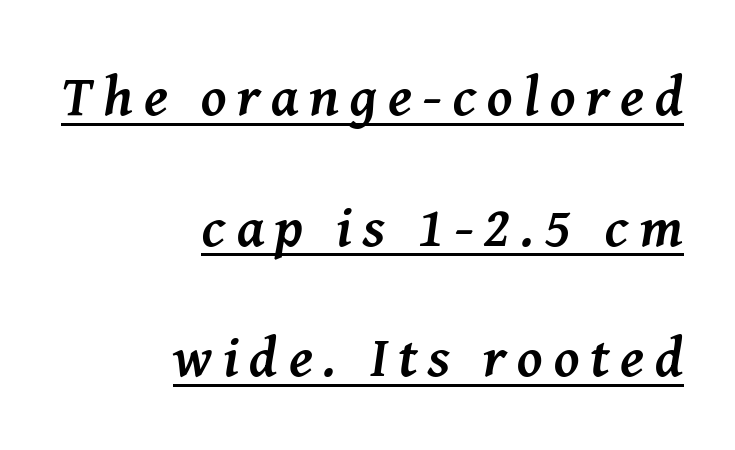
The image shows 57 px semibold serif type, italic (leaning right); set right-aligned, loose line spacing (2.29x), underlined; medium stroke contrast and a medium x-height.
